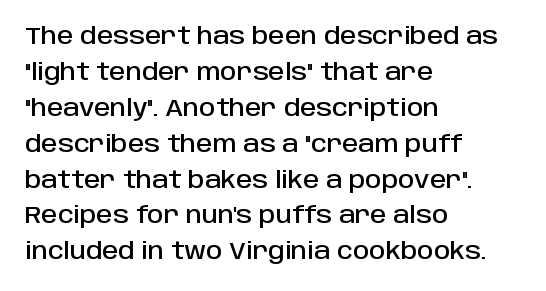
Q: Is the text italic (slanted)? A: No, it is upright.
Q: Is the text underlined? A: No.
Q: How is the paragraph aligned? A: Left-aligned.
Q: Is the spacing between letters normal or unusually wide? A: Normal.
Q: Is the spacing between lines tight, normal or loose? A: Normal.
